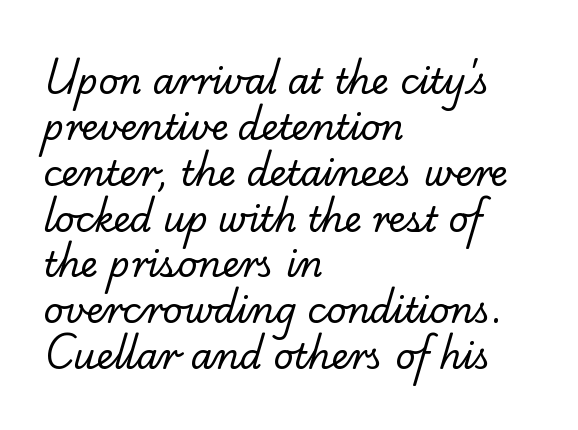
{"bold": "no", "weight": "regular", "width": "normal", "stroke_contrast": "low", "x_height": "small", "monospaced": "no", "underline": "no", "align": "left", "line_spacing": "normal", "line_spacing_ratio": 1.31, "letter_spacing": "normal", "letter_spacing_em": 0.0, "glyph_px": 35}
